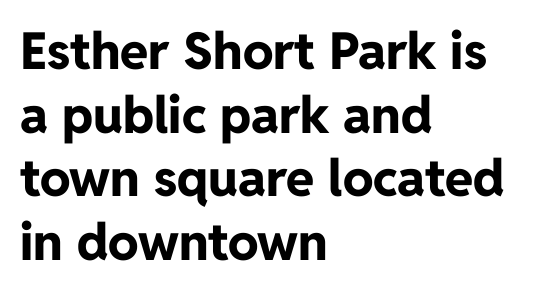
Q: Is the text bold? A: Yes.
Q: Is the text italic (slanted)? A: No, it is upright.
Q: Is the typeface a serif or a sans-serif typeface? A: Sans-serif.
Q: Is the text underlined? A: No.
Q: How is the paragraph aligned? A: Left-aligned.
Q: Is the spacing between letters normal or unusually wide? A: Normal.
Q: Is the spacing between lines tight, normal or loose? A: Normal.
Q: Width (condensed, normal, or wide)? A: Normal.
Q: Stroke contrast? A: Low.
Q: x-height? A: Medium.
Q: Monospaced? A: No.
